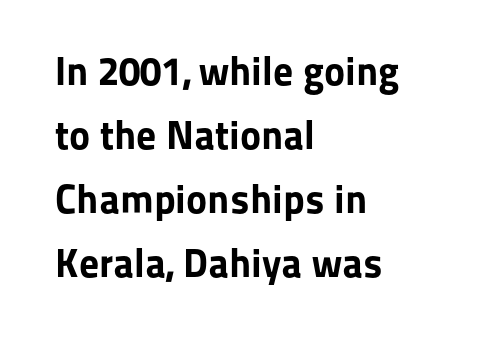
Q: Is the text bold? A: Yes.
Q: Is the text italic (slanted)? A: No, it is upright.
Q: Is the typeface a serif or a sans-serif typeface? A: Sans-serif.
Q: Is the text underlined? A: No.
Q: How is the paragraph aligned? A: Left-aligned.
Q: Is the spacing between letters normal or unusually wide? A: Normal.
Q: Is the spacing between lines tight, normal or loose? A: Normal.
Q: Width (condensed, normal, or wide)? A: Normal.
Q: Stroke contrast? A: Low.
Q: x-height? A: Medium.
Q: Monospaced? A: No.
